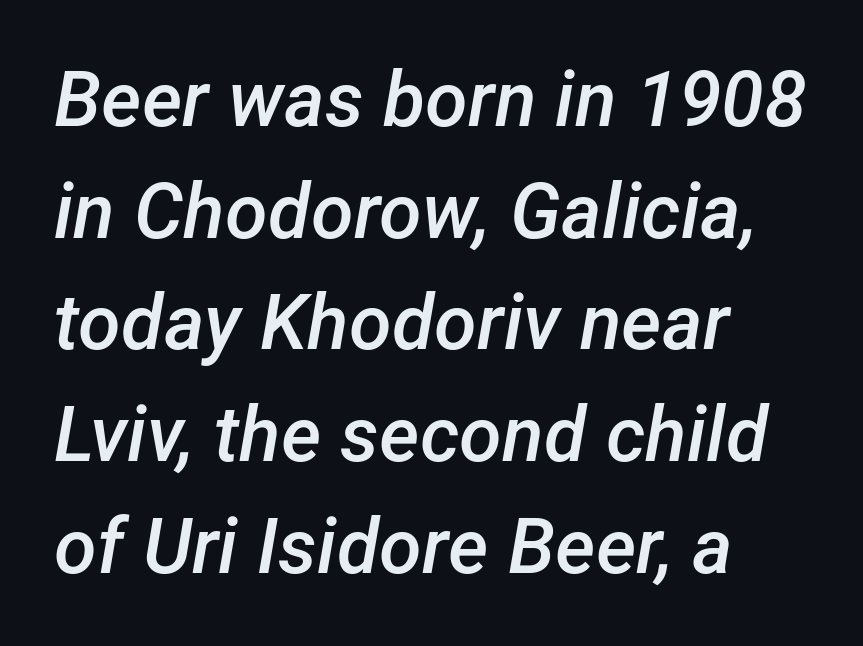
Bold? Not quite — semibold, heavier than regular but stopping short. Posture: slanted. The lines are quadded left. Descenders are the only things crossing below the line. A normal amount of white space separates one row of letters from the next. How are the letters spaced? Ordinarily, with no added tracking.
